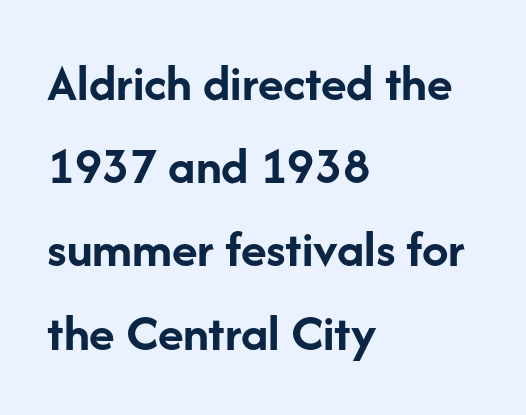
The image shows 53 px semibold sans-serif type, upright; set left-aligned, normal line spacing (1.57x), normal letter spacing, not underlined; low stroke contrast and a medium x-height.
